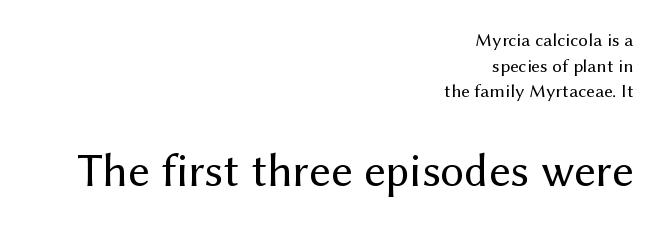
Classification — sans serif. Bare-footed words on every line. The letters look calm and open, with moderate or lighter stems. The specimen reads as upright at a glance. How are the letters spaced? Ordinarily, with no added tracking.
